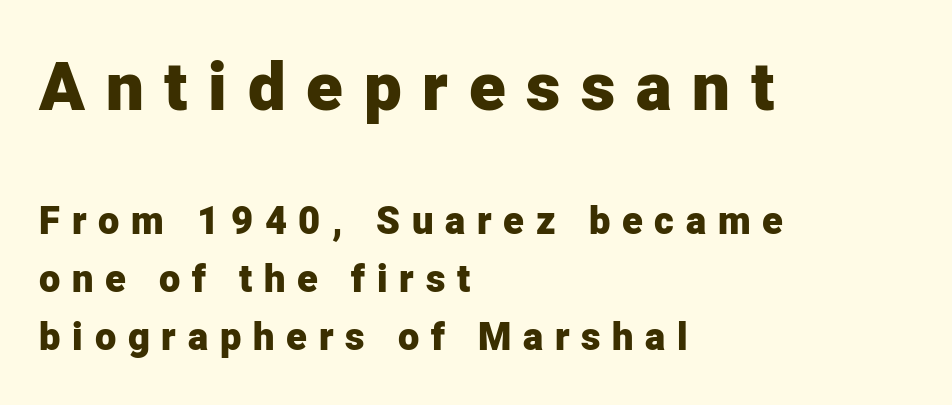
{"serif": "no", "italic": "no", "bold": "yes", "weight": "heavy", "width": "normal", "stroke_contrast": "low", "x_height": "medium", "monospaced": "no", "underline": "no", "align": "left", "line_spacing": "normal", "line_spacing_ratio": 1.52, "letter_spacing": "wide", "letter_spacing_em": 0.31, "larger_block": "first", "size_ratio": 1.76, "glyph_px": 67}
